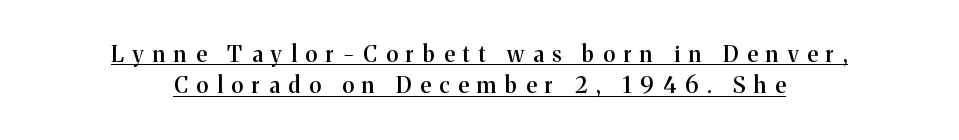
Students, observe the line beneath the letters — that is underlining. Italic? Not at all — the glyphs are vertical. Every row of glyphs is offset so its center matches the block's center. The font is running at a semibold setting, under full bold. Vertical spacing — default. Between one letter and the next there's a generous, obvious gap.
